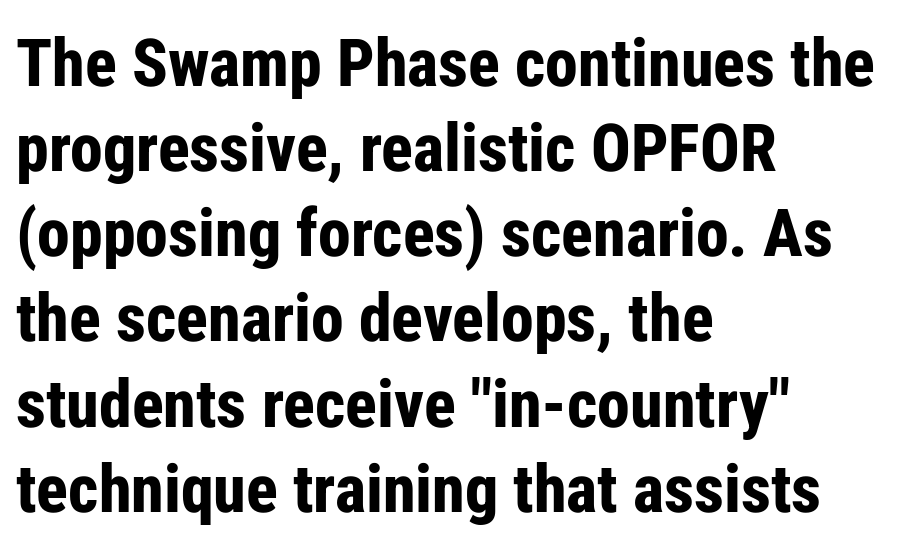
Q: Is the text bold? A: Yes.
Q: Is the text italic (slanted)? A: No, it is upright.
Q: Is the typeface a serif or a sans-serif typeface? A: Sans-serif.
Q: Is the text underlined? A: No.
Q: How is the paragraph aligned? A: Left-aligned.
Q: Is the spacing between letters normal or unusually wide? A: Normal.
Q: Is the spacing between lines tight, normal or loose? A: Normal.
Q: Width (condensed, normal, or wide)? A: Condensed.
Q: Stroke contrast? A: Low.
Q: x-height? A: Medium.
Q: Monospaced? A: No.
